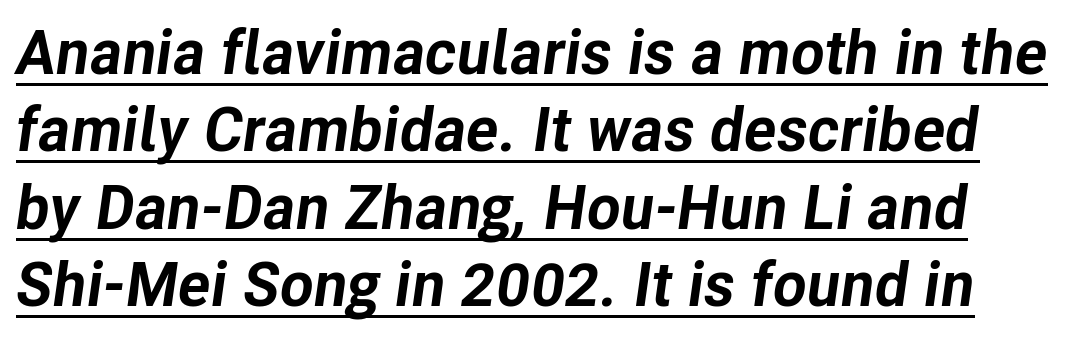
The image shows 62 px bold type, italic (leaning right); set normal line spacing (1.25x), normal letter spacing, underlined; low stroke contrast and a medium x-height.
